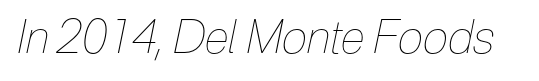
Q: Is the text bold? A: No.
Q: Is the text italic (slanted)? A: Yes, it leans right by about 12 degrees.
Q: Is the text underlined? A: No.
Q: Is the spacing between letters normal or unusually wide? A: Normal.
Q: Width (condensed, normal, or wide)? A: Condensed.
Q: Stroke contrast? A: Low.
Q: x-height? A: Medium.
Q: Monospaced? A: No.
